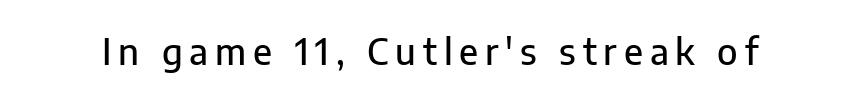
Looks like regular typesetting: each glyph gets only the width it needs. No word sits above an underline. The typography opts for an upright posture over an oblique one. To sum up the face: it is a sans, with no serifs.
